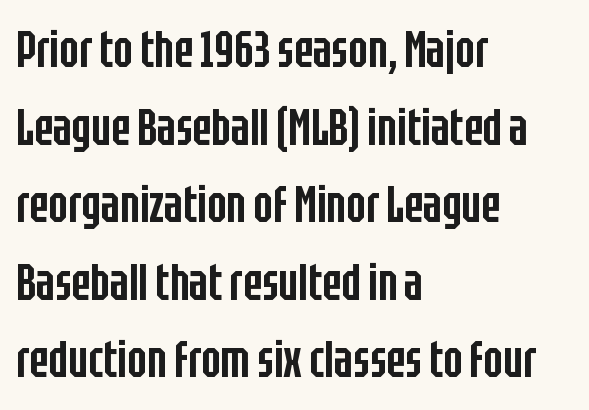
Q: Is the text bold? A: Semi-bold.
Q: Is the text italic (slanted)? A: No, it is upright.
Q: Is the typeface a serif or a sans-serif typeface? A: Sans-serif.
Q: Is the text underlined? A: No.
Q: How is the paragraph aligned? A: Left-aligned.
Q: Is the spacing between letters normal or unusually wide? A: Normal.
Q: Is the spacing between lines tight, normal or loose? A: Normal.
Q: Width (condensed, normal, or wide)? A: Condensed.
Q: Stroke contrast? A: Low.
Q: x-height? A: Large.
Q: Monospaced? A: No.
